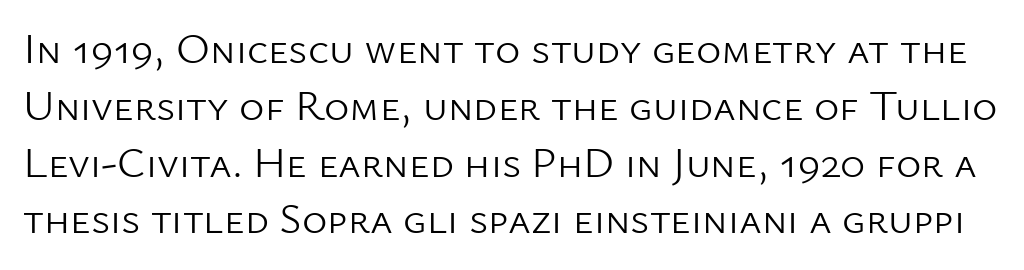
The image shows 43 px light sans-serif type, upright; set normal line spacing (1.32x), normal letter spacing, not underlined; low stroke contrast and a medium x-height.
